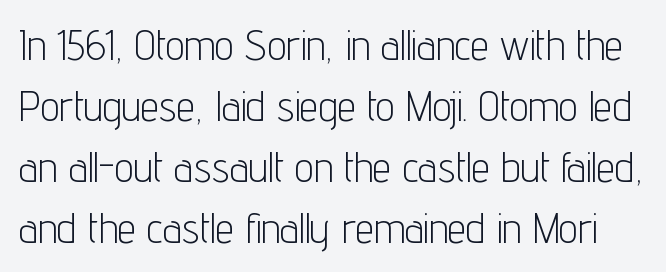
Compared with typical paragraphs, the rows here are spaced about the same. Observe the ordinary spacing: letters are neighbours, not strangers. Spacing verdict: proportional, widths tailored to each character. Quick note: underline off.
